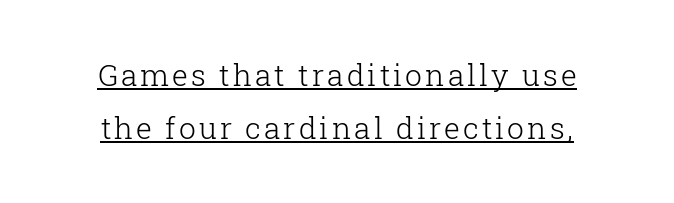
Is the block centered? Yes — each line is placed symmetrically about the middle. Character widths vary here, with narrow letters taking less room than wide ones. Weight: in the light-to-regular range. Look at the bottom of the vertical strokes: they flare into serifs here. You can see a thin bar hugging the bottom of the glyphs.
